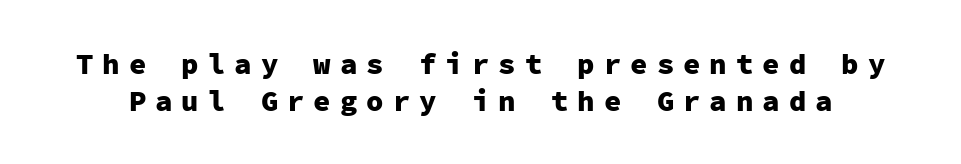
Q: Is the text bold? A: Yes.
Q: Is the text italic (slanted)? A: No, it is upright.
Q: Is the typeface a serif or a sans-serif typeface? A: Sans-serif.
Q: Is the text underlined? A: No.
Q: Is the spacing between letters normal or unusually wide? A: Unusually wide.
Q: Is the spacing between lines tight, normal or loose? A: Normal.
Q: Width (condensed, normal, or wide)? A: Normal.
Q: Stroke contrast? A: Low.
Q: x-height? A: Medium.
Q: Monospaced? A: Yes.
